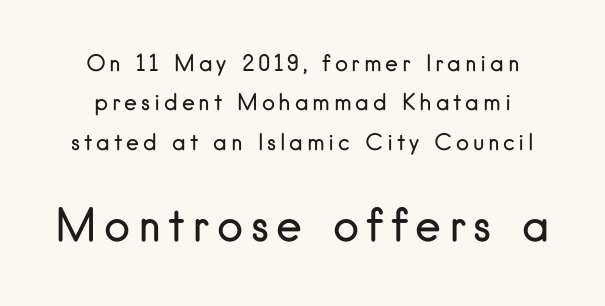
{"serif": "no", "italic": "no", "bold": "no", "weight": "regular", "width": "normal", "stroke_contrast": "low", "x_height": "small", "monospaced": "no", "underline": "no", "line_spacing_ratio": 1.79, "larger_block": "second", "size_ratio": 2.0, "glyph_px": 44}
